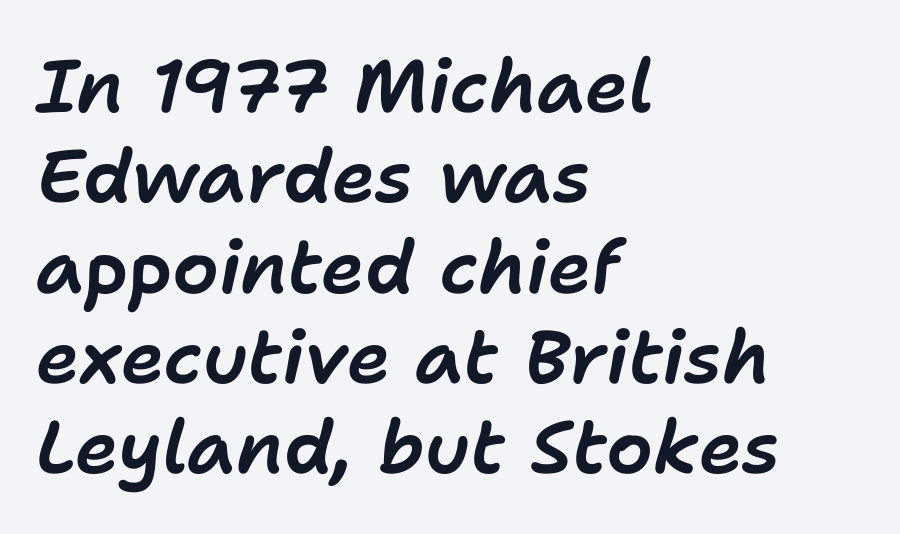
The image shows 74 px text type, italic (leaning right); set left-aligned, line spacing 1.22x, normal letter spacing, not underlined; low stroke contrast and a medium x-height.
